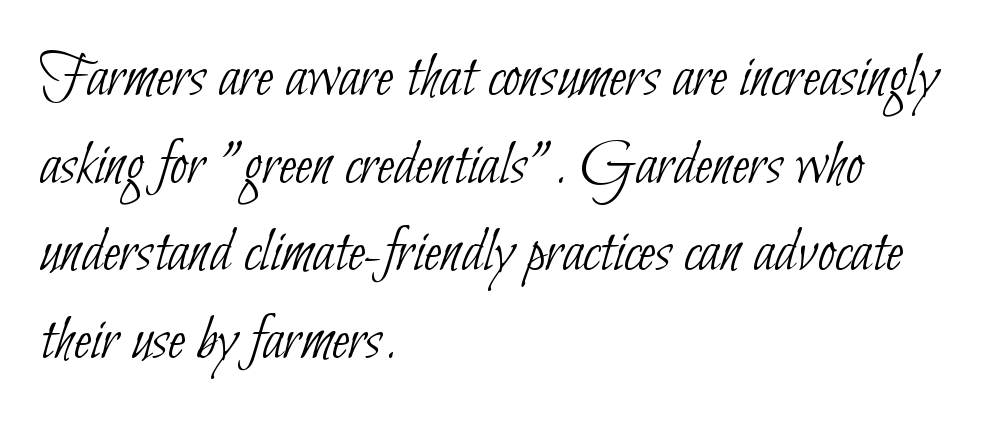
The rendering uses a moderate line-height, typical for paragraphs. Is the block centered? No — it sits flush against the left margin. Each letter's strokes conclude bluntly, with no projecting serifs. The strokes are not fattened; the text isn't bold. Character widths vary here, with narrow letters taking less room than wide ones. Descenders are the only things crossing below the line.
